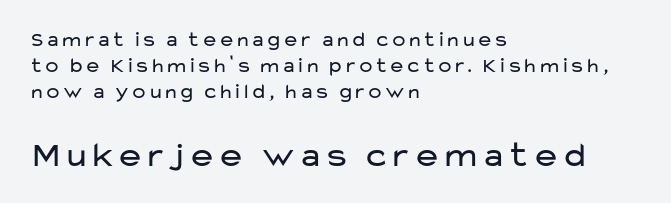
The image shows 36 px regular-weight, wide sans-serif type, upright; set left-aligned, normal line spacing (1.25x), normal letter spacing, not underlined; the second (bottom) block is 1.71x larger; low stroke contrast and a medium x-height.
